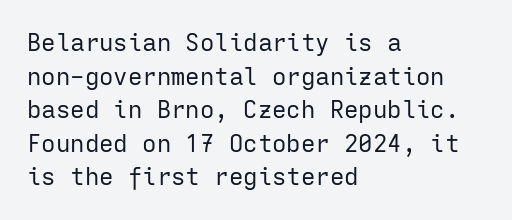
The image shows 24 px text type, upright; set left-aligned, normal line spacing (1.4x), normal letter spacing, not underlined.
